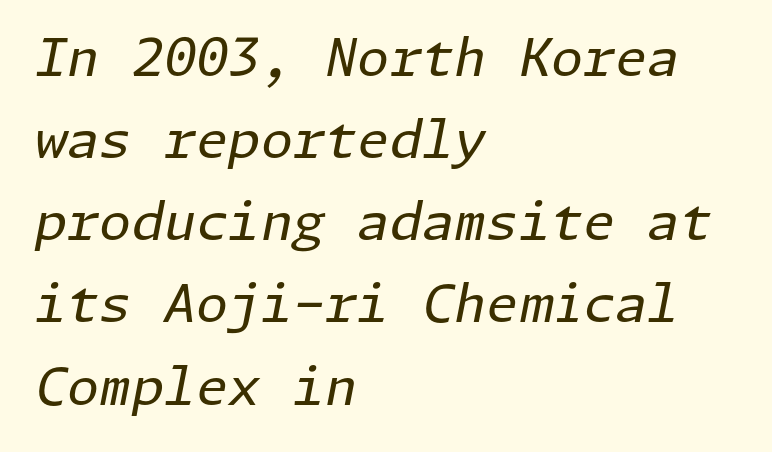
Q: Is the text bold? A: No.
Q: Is the text italic (slanted)? A: Yes, it leans right by about 11 degrees.
Q: Is the text underlined? A: No.
Q: How is the paragraph aligned? A: Left-aligned.
Q: Is the spacing between letters normal or unusually wide? A: Normal.
Q: Is the spacing between lines tight, normal or loose? A: Normal.
Q: Width (condensed, normal, or wide)? A: Normal.
Q: Stroke contrast? A: Low.
Q: x-height? A: Medium.
